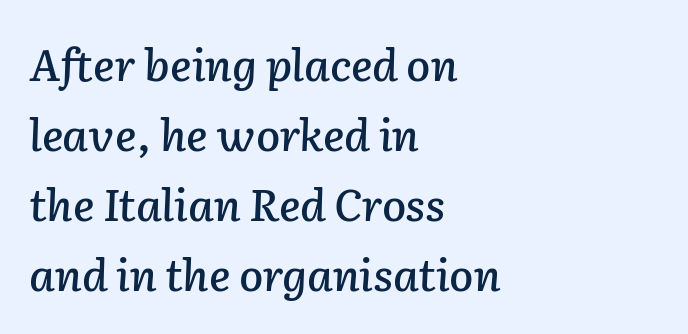
Q: Is the text italic (slanted)? A: Yes, it leans right by about 2 degrees.
Q: Is the text underlined? A: No.
Q: How is the paragraph aligned? A: Left-aligned.
Q: Is the spacing between letters normal or unusually wide? A: Normal.
Q: Is the spacing between lines tight, normal or loose? A: Normal.
Q: Width (condensed, normal, or wide)? A: Normal.
Q: Stroke contrast? A: Low.
Q: x-height? A: Medium.
Q: Monospaced? A: No.
